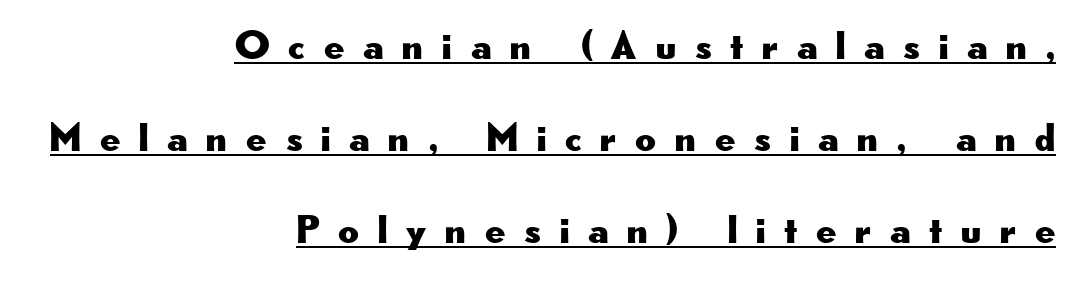
Q: Is the text italic (slanted)? A: No, it is upright.
Q: Is the typeface a serif or a sans-serif typeface? A: Sans-serif.
Q: Is the text underlined? A: Yes.
Q: How is the paragraph aligned? A: Right-aligned.
Q: Is the spacing between letters normal or unusually wide? A: Unusually wide.
Q: Is the spacing between lines tight, normal or loose? A: Loose.
Q: Width (condensed, normal, or wide)? A: Wide.
Q: Stroke contrast? A: Low.
Q: x-height? A: Small.
Q: Monospaced? A: No.
